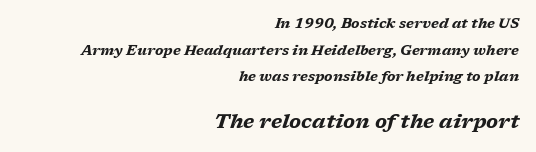
{"italic": "yes", "lean": "right", "slant_degrees": 17, "bold": "yes", "underline": "no", "align": "right", "line_spacing": "loose", "line_spacing_ratio": 1.91, "letter_spacing": "normal", "letter_spacing_em": 0.0, "larger_block": "second", "size_ratio": 1.43, "glyph_px": 20}
